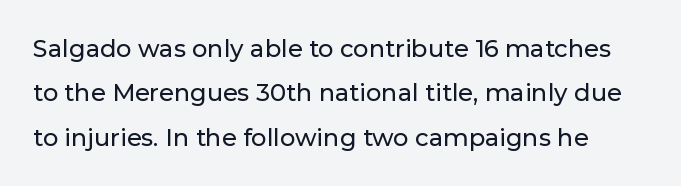
{"italic": "no", "underline": "no", "line_spacing_ratio": 1.85, "letter_spacing": "normal", "letter_spacing_em": 0.0, "glyph_px": 24}
